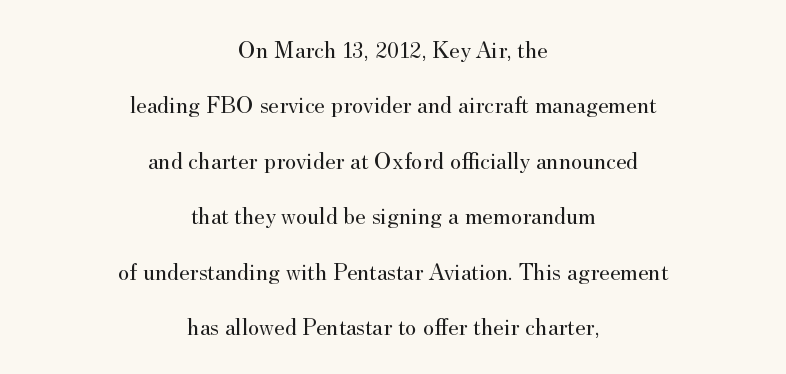
{"italic": "no", "bold": "no", "underline": "no", "align": "center", "line_spacing": "loose", "line_spacing_ratio": 2.31, "letter_spacing": "normal", "letter_spacing_em": 0.0, "glyph_px": 24}
